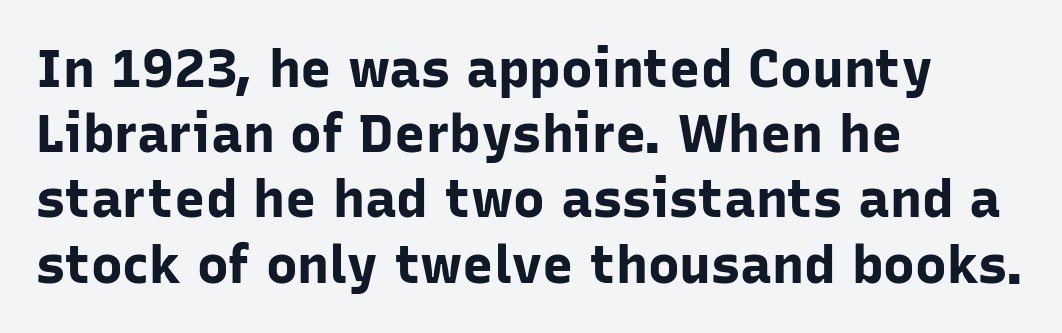
Q: Is the text bold? A: Yes.
Q: Is the text italic (slanted)? A: No, it is upright.
Q: Is the typeface a serif or a sans-serif typeface? A: Sans-serif.
Q: Is the text underlined? A: No.
Q: How is the paragraph aligned? A: Left-aligned.
Q: Is the spacing between letters normal or unusually wide? A: Normal.
Q: Width (condensed, normal, or wide)? A: Normal.
Q: Stroke contrast? A: Low.
Q: x-height? A: Medium.
Q: Monospaced? A: No.
